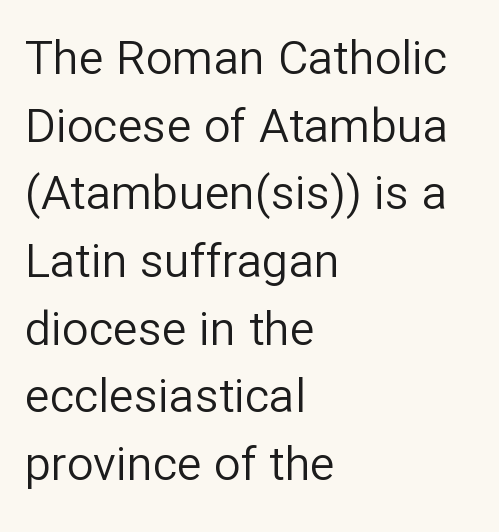
{"serif": "no", "italic": "no", "bold": "no", "weight": "regular", "width": "normal", "stroke_contrast": "low", "x_height": "medium", "monospaced": "no", "underline": "no", "align": "left", "line_spacing": "normal", "line_spacing_ratio": 1.44, "letter_spacing": "normal", "letter_spacing_em": 0.0, "glyph_px": 47}
